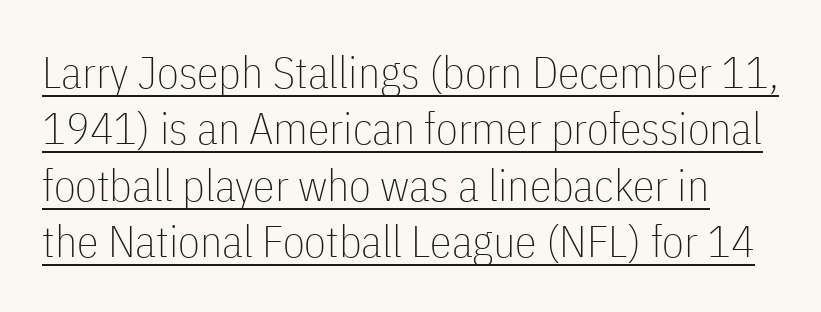
{"serif": "no", "italic": "no", "bold": "no", "weight": "thin", "width": "condensed", "stroke_contrast": "low", "x_height": "medium", "monospaced": "no", "underline": "yes", "line_spacing": "normal", "line_spacing_ratio": 1.28, "letter_spacing": "normal", "letter_spacing_em": 0.0, "glyph_px": 44}
